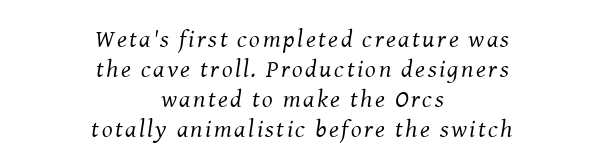
The image shows 25 px text type, italic (leaning right); set centered, line spacing 1.2x, not underlined.
